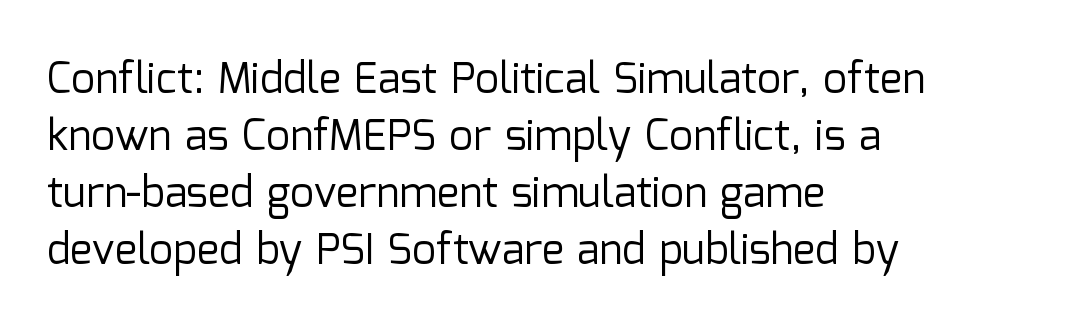
{"serif": "no", "italic": "no", "bold": "no", "weight": "regular", "width": "normal", "stroke_contrast": "low", "x_height": "medium", "monospaced": "no", "underline": "no", "align": "left", "line_spacing": "normal", "line_spacing_ratio": 1.36, "letter_spacing": "normal", "letter_spacing_em": 0.0, "glyph_px": 42}
